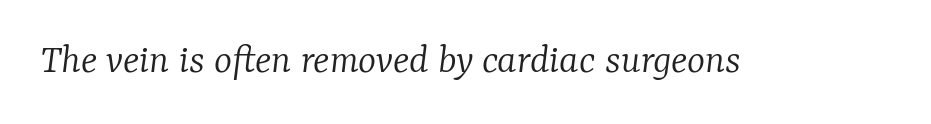
The image shows 43 px light serif type, italic (leaning right); set normal letter spacing, not underlined; low stroke contrast and a medium x-height.
